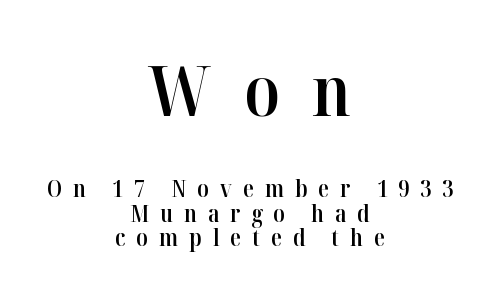
The baseline area is clear. The typesetter chose a symmetrical, centered arrangement here. Looks like regular typesetting: each glyph gets only the width it needs. The designer dialed line spacing down below the default. The letters stand upright; this is a roman face. The designer gave the opening block more size than the closing block.
